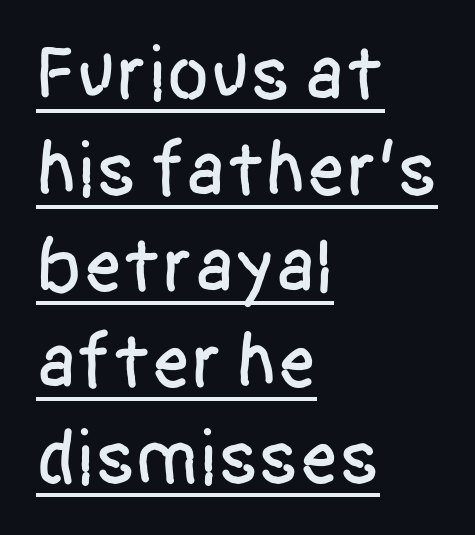
Q: Is the text italic (slanted)? A: No, it is upright.
Q: Is the typeface a serif or a sans-serif typeface? A: Sans-serif.
Q: Is the text underlined? A: Yes.
Q: How is the paragraph aligned? A: Left-aligned.
Q: Is the spacing between letters normal or unusually wide? A: Normal.
Q: Width (condensed, normal, or wide)? A: Condensed.
Q: Stroke contrast? A: Low.
Q: x-height? A: Large.
Q: Monospaced? A: No.
